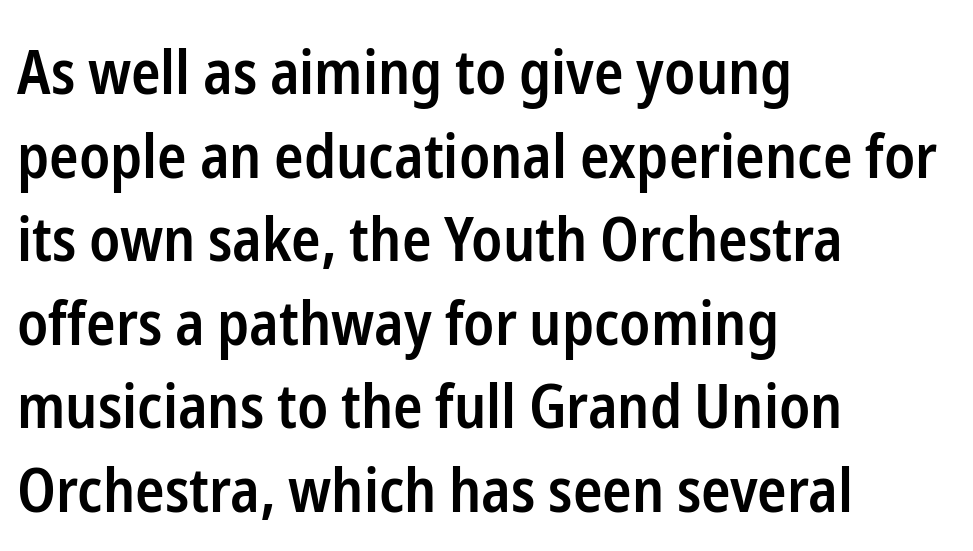
The image shows 61 px semibold, condensed sans-serif type, upright; set left-aligned, normal line spacing (1.37x), normal letter spacing, not underlined; low stroke contrast and a medium x-height.
